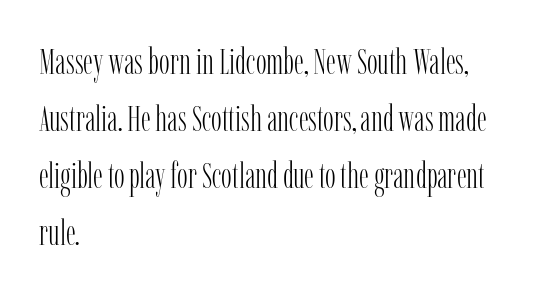
A typesetter would call this proportional, since set widths differ per character. The strip under each line holds only bare page. No italicization has been applied; the sample stays upright. What's the leading like? Ordinary, nothing unusual.
